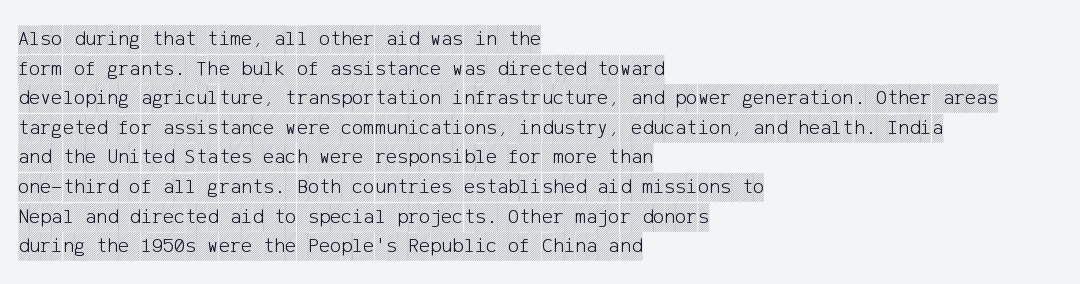
The image shows 21 px text type, upright; set left-aligned, normal line spacing (1.41x), normal letter spacing, not underlined.
